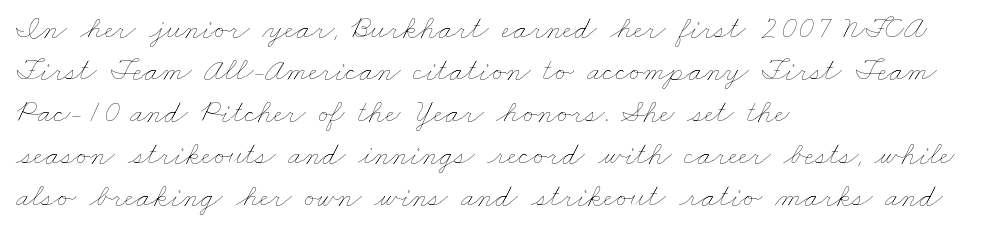
Nobody drew a line under any word here. You could not count columns in this text — the font is proportionally spaced. Caption: standard tracking, unaltered. No letter is thick-stroked: the sample isn't bold.
